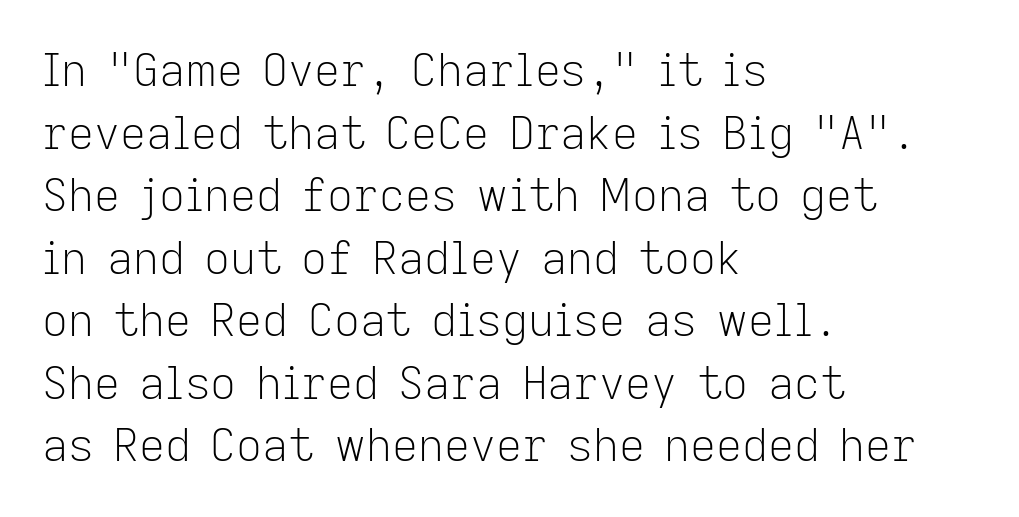
{"serif": "no", "italic": "no", "bold": "no", "weight": "light", "width": "normal", "stroke_contrast": "low", "x_height": "medium", "monospaced": "no", "underline": "no", "align": "left", "line_spacing": "normal", "line_spacing_ratio": 1.39, "letter_spacing": "normal", "letter_spacing_em": 0.0, "glyph_px": 45}
